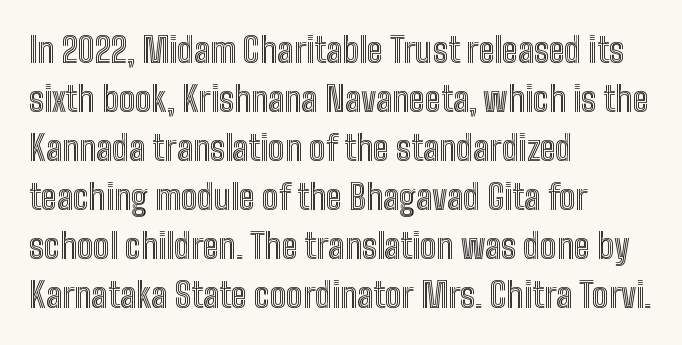
The image shows 34 px condensed type, upright; set left-aligned, normal line spacing (1.44x), normal letter spacing, not underlined; a medium x-height.
